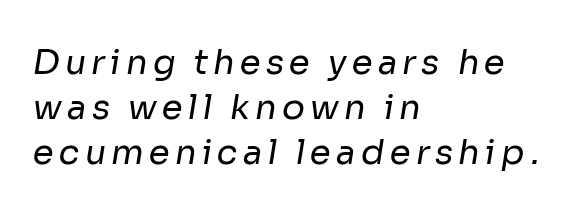
Q: Is the text bold? A: No.
Q: Is the typeface a serif or a sans-serif typeface? A: Sans-serif.
Q: Is the text underlined? A: No.
Q: How is the paragraph aligned? A: Left-aligned.
Q: Is the spacing between lines tight, normal or loose? A: Normal.
Q: Width (condensed, normal, or wide)? A: Normal.
Q: Stroke contrast? A: Low.
Q: x-height? A: Medium.
Q: Monospaced? A: No.
